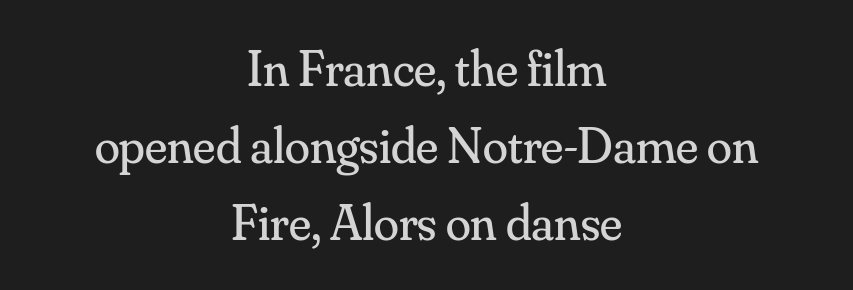
The image shows 51 px regular-weight serif type, upright; set centered, normal line spacing (1.51x), normal letter spacing, not underlined; medium stroke contrast and a small x-height.
